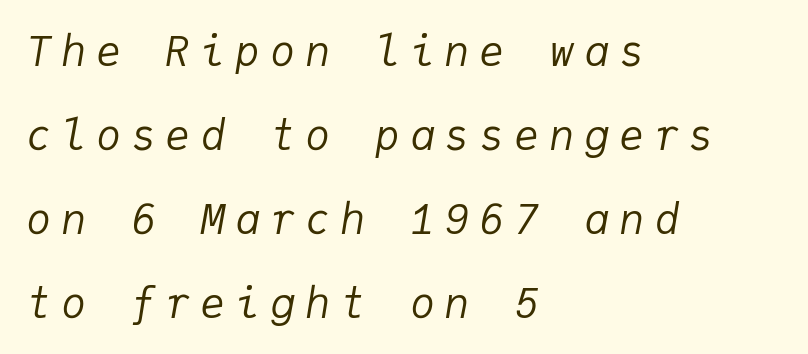
Q: Is the text bold? A: No.
Q: Is the text italic (slanted)? A: Yes, it leans right by about 9 degrees.
Q: Is the text underlined? A: No.
Q: How is the paragraph aligned? A: Left-aligned.
Q: Is the spacing between letters normal or unusually wide? A: Unusually wide.
Q: Is the spacing between lines tight, normal or loose? A: Loose.
Q: Width (condensed, normal, or wide)? A: Normal.
Q: Stroke contrast? A: Low.
Q: x-height? A: Medium.
Q: Monospaced? A: Yes.
